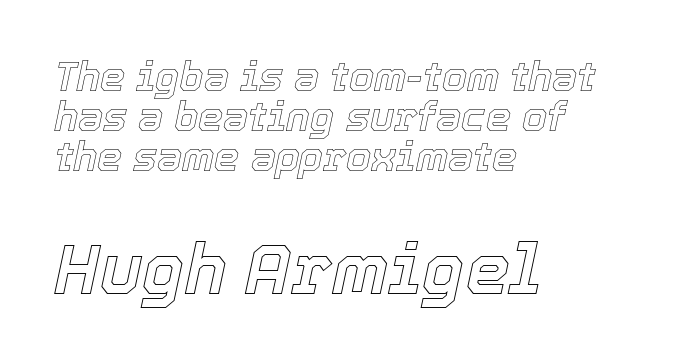
{"italic": "yes", "lean": "right", "slant_degrees": 12, "width": "normal", "x_height": "medium", "monospaced": "no", "underline": "no", "align": "left", "line_spacing": "tight", "line_spacing_ratio": 1.0, "letter_spacing": "normal", "letter_spacing_em": 0.0, "larger_block": "second", "size_ratio": 1.75, "glyph_px": 70}
